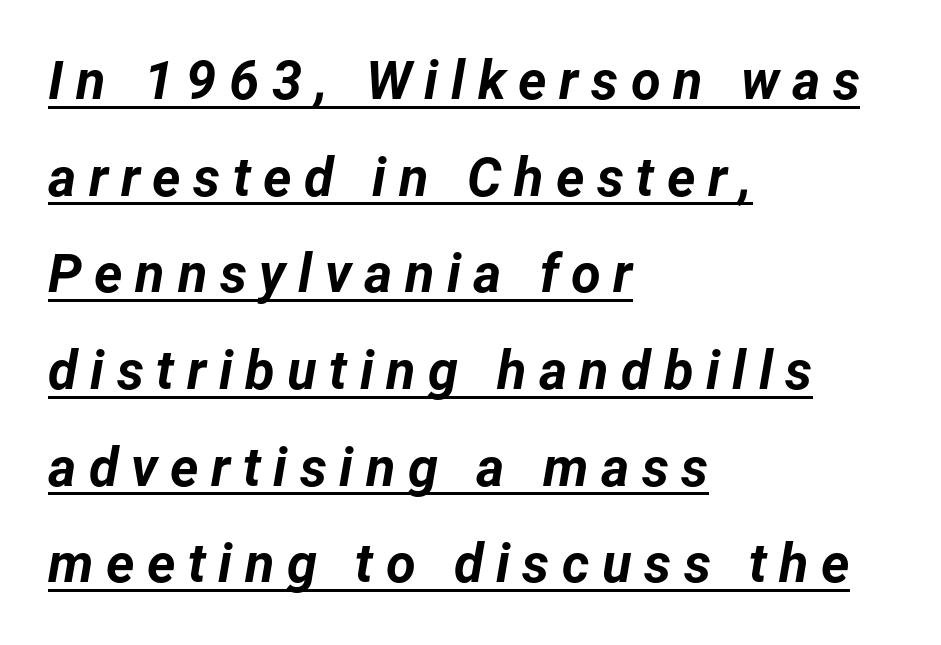
Q: Is the text bold? A: Yes.
Q: Is the text italic (slanted)? A: Yes, it leans right by about 12 degrees.
Q: Is the text underlined? A: Yes.
Q: How is the paragraph aligned? A: Left-aligned.
Q: Is the spacing between letters normal or unusually wide? A: Unusually wide.
Q: Width (condensed, normal, or wide)? A: Normal.
Q: Stroke contrast? A: Low.
Q: x-height? A: Medium.
Q: Monospaced? A: No.
